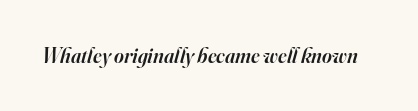
The image shows 21 px text type, italic (leaning right); set normal letter spacing, not underlined.
